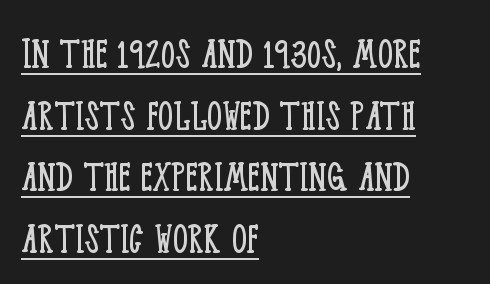
{"serif": "yes", "italic": "no", "bold": "no", "weight": "light", "width": "condensed", "stroke_contrast": "low", "x_height": "large", "monospaced": "no", "underline": "yes", "align": "left", "line_spacing": "normal", "line_spacing_ratio": 1.31, "letter_spacing": "normal", "letter_spacing_em": 0.0, "glyph_px": 47}
